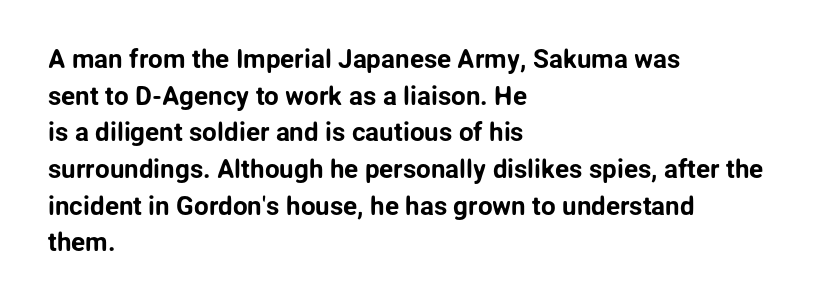
Here the glyphs are tracked normally, forming tight word shapes. Upright lettering throughout. Underline: absent. The lines are quadded left.
